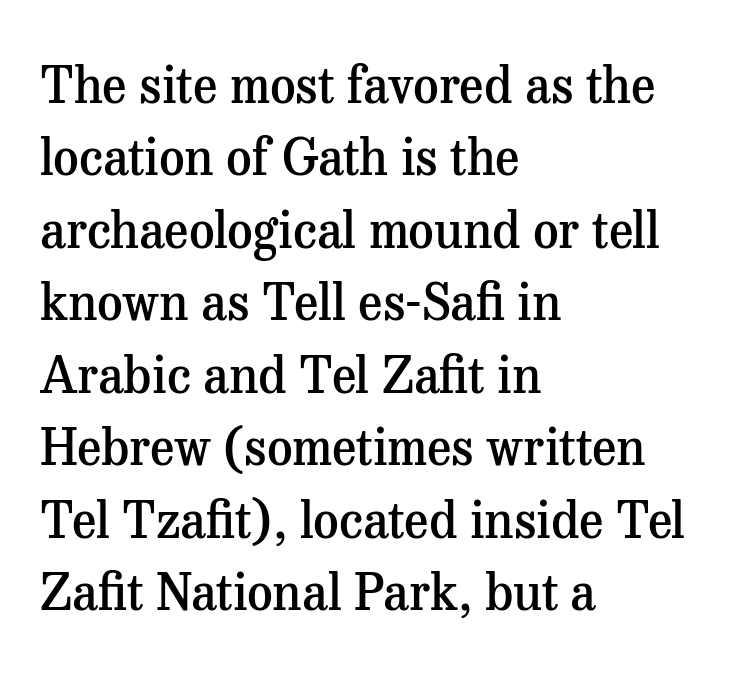
{"serif": "yes", "italic": "no", "bold": "semi", "weight": "semibold", "width": "normal", "stroke_contrast": "medium", "x_height": "medium", "monospaced": "no", "underline": "no", "align": "left", "line_spacing": "normal", "line_spacing_ratio": 1.45, "letter_spacing": "normal", "letter_spacing_em": 0.0, "glyph_px": 50}
